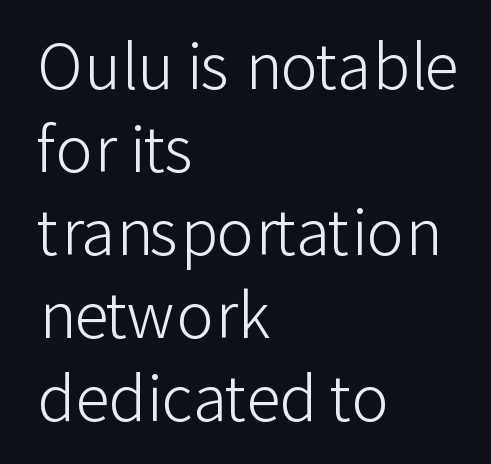
The image shows 62 px light sans-serif type, upright; set left-aligned, normal line spacing (1.34x), normal letter spacing, not underlined; low stroke contrast and a medium x-height.
